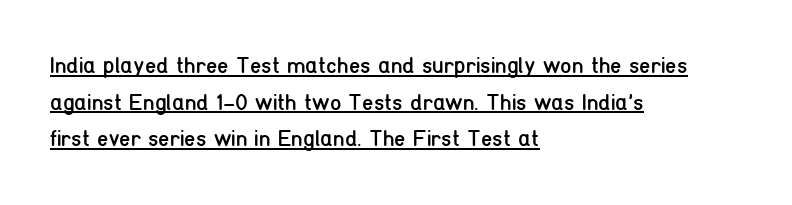
The image shows 23 px text type, upright; set left-aligned, normal line spacing (1.59x), normal letter spacing, underlined.
